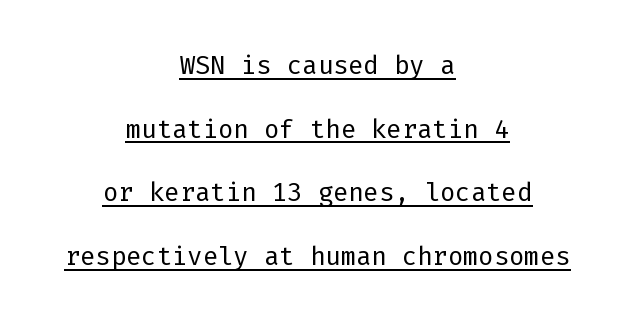
{"serif": "no", "italic": "no", "bold": "no", "weight": "light", "width": "normal", "stroke_contrast": "low", "x_height": "medium", "monospaced": "yes", "underline": "yes", "align": "center", "line_spacing_ratio": 1.77, "letter_spacing": "normal", "letter_spacing_em": 0.0, "glyph_px": 36}
